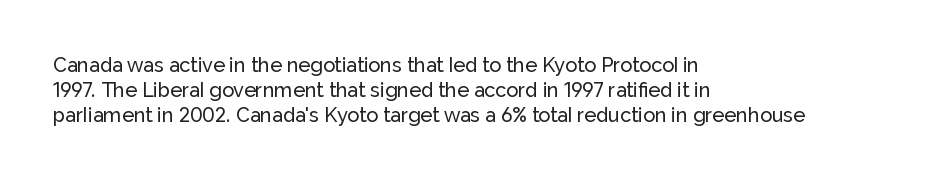
Q: Is the text italic (slanted)? A: No, it is upright.
Q: Is the text underlined? A: No.
Q: How is the paragraph aligned? A: Left-aligned.
Q: Is the spacing between letters normal or unusually wide? A: Normal.
Q: Is the spacing between lines tight, normal or loose? A: Normal.
